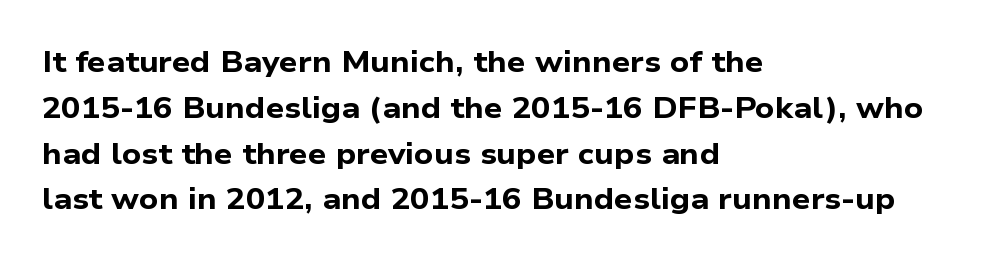
The image shows 29 px bold, wide sans-serif type; set left-aligned, normal line spacing (1.58x), normal letter spacing, not underlined; low stroke contrast and a medium x-height.
